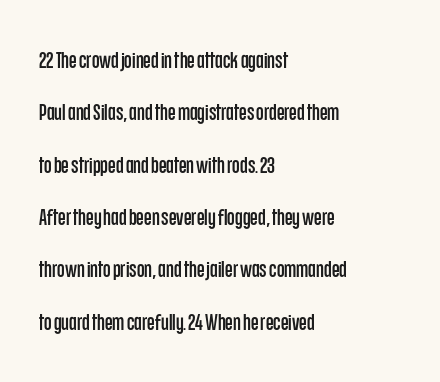
{"italic": "no", "underline": "no", "align": "left", "line_spacing": "loose", "line_spacing_ratio": 2.38, "letter_spacing": "normal", "letter_spacing_em": 0.0, "glyph_px": 22}
